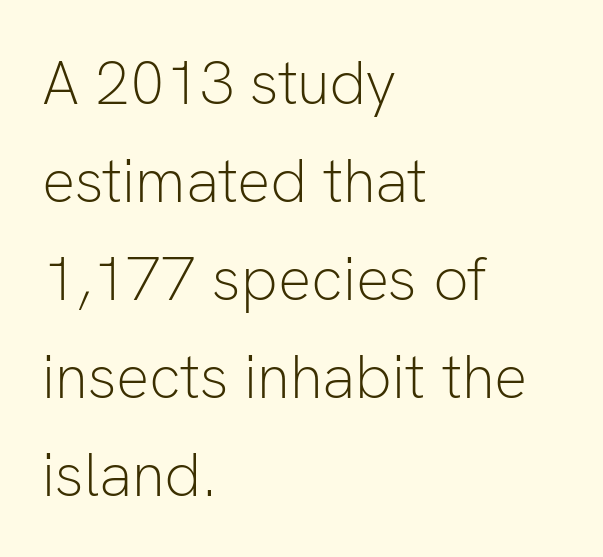
The image shows 62 px light sans-serif type, upright; set left-aligned, normal line spacing (1.58x), normal letter spacing, not underlined; low stroke contrast and a medium x-height.
